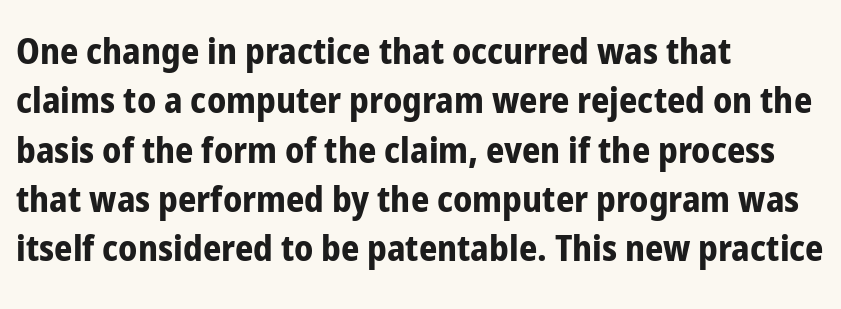
{"serif": "no", "italic": "no", "bold": "yes", "weight": "bold", "width": "condensed", "stroke_contrast": "low", "x_height": "medium", "monospaced": "no", "underline": "no", "align": "left", "line_spacing": "normal", "line_spacing_ratio": 1.37, "letter_spacing": "normal", "letter_spacing_em": 0.0, "glyph_px": 36}
